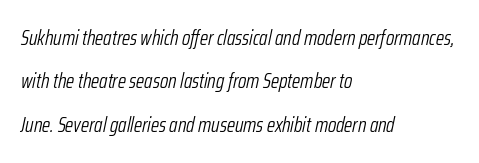
The rag falls on the right side of this text block. Letters rest on an invisible, unmarked baseline. Horizontal bands of white between lines are thick stripes. Nobody touched the tracking dial on this one. Would a proofreader flag this as italicized? Yes.
